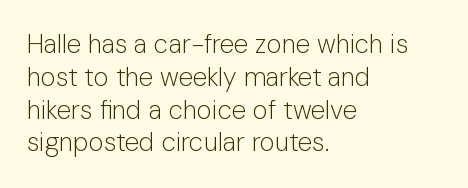
The image shows 26 px text type, upright; set left-aligned, normal line spacing (1.26x), normal letter spacing, not underlined.
